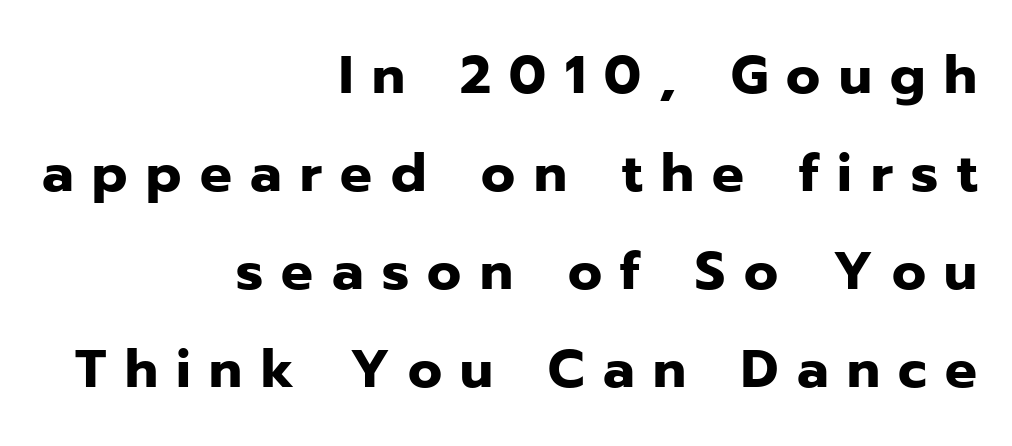
{"serif": "no", "italic": "no", "bold": "yes", "weight": "heavy", "width": "normal", "stroke_contrast": "low", "x_height": "medium", "monospaced": "no", "underline": "no", "align": "right", "line_spacing_ratio": 1.85, "letter_spacing": "wide", "letter_spacing_em": 0.35, "glyph_px": 53}
